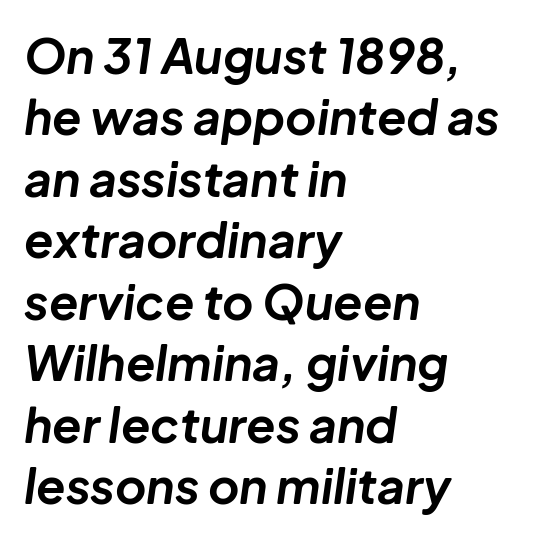
This rendering features lettering with no underline. You'd pick this weight for a headline — it's a proper bold. Leading: standard. The letters advance in unequal steps, a hallmark of proportional type. This sample uses an oblique cut, with every glyph tilted off the vertical. This rendering uses left alignment, leaving the right contour irregular.
